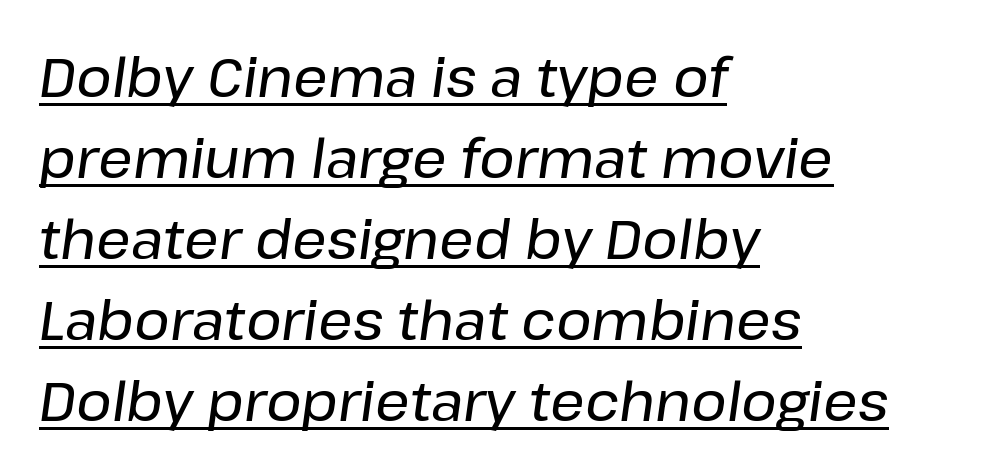
{"italic": "yes", "lean": "right", "slant_degrees": 8, "width": "normal", "stroke_contrast": "low", "x_height": "medium", "monospaced": "no", "underline": "yes", "align": "left", "line_spacing": "normal", "line_spacing_ratio": 1.5, "letter_spacing": "normal", "letter_spacing_em": 0.0, "glyph_px": 54}
